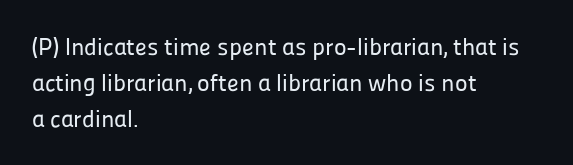
Summary of vertical rhythm: regular, with standard interline spacing. Is the block centered? No — it sits flush against the left margin. Nobody drew a line under any word here. Unlike italic type, these characters show no tilt at all.
